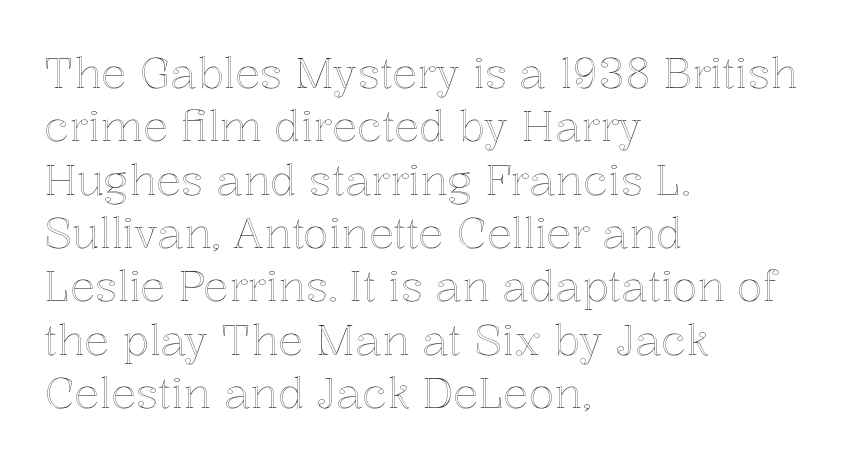
Tracking value appears to be zero — textbook default spacing. Unmarked baselines from the first word to the last. In terms of leading, this rendering sits right in the middle. The passage shown is typed in a proportional face where columns would drift.
